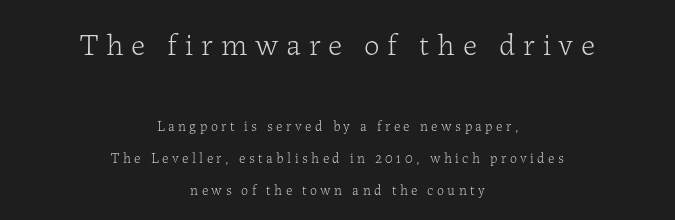
The image shows 31 px light serif type, upright; set centered, loose line spacing (2.28x), unusually wide letter spacing (+0.25 em), not underlined; the first (top) block is 2.21x larger; low stroke contrast and a medium x-height.
